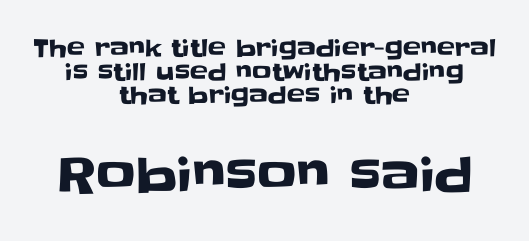
The lettering stays uniformly vertical, giving the passage a roman look. The passage shown is typeset with a sans-serif family. Honestly, the rows look squashed on top of each other. Is the lower block the larger one? Yes — the lower block carries the bigger type. These lines are rendered in a variable-pitch font.
